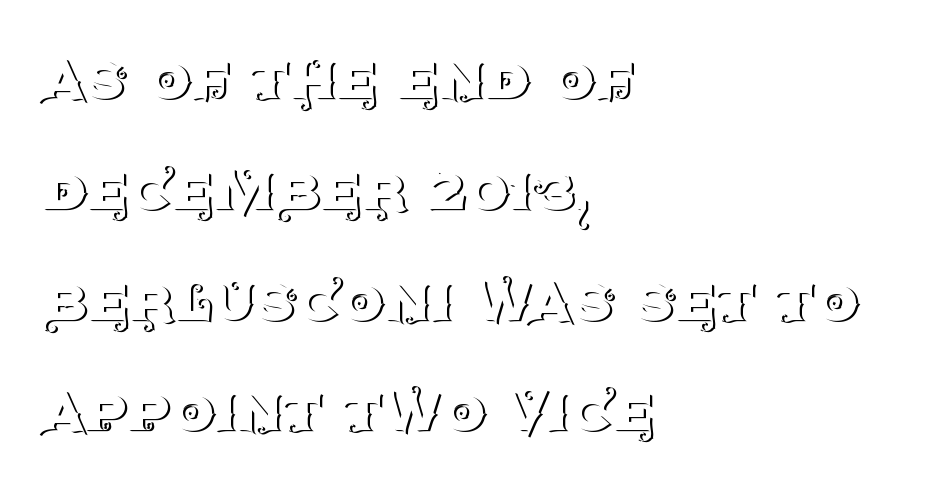
{"serif": "yes", "italic": "no", "bold": "no", "weight": "thin", "width": "normal", "stroke_contrast": "medium", "x_height": "large", "monospaced": "no", "underline": "no", "align": "left", "line_spacing": "normal", "line_spacing_ratio": 1.56, "letter_spacing": "normal", "letter_spacing_em": 0.0, "glyph_px": 71}
